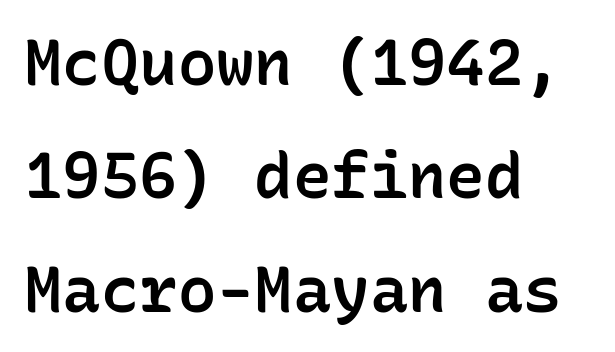
The image shows 64 px semibold sans-serif type, upright, monospaced; set left-aligned, line spacing 1.77x, normal letter spacing, not underlined; low stroke contrast and a medium x-height.
